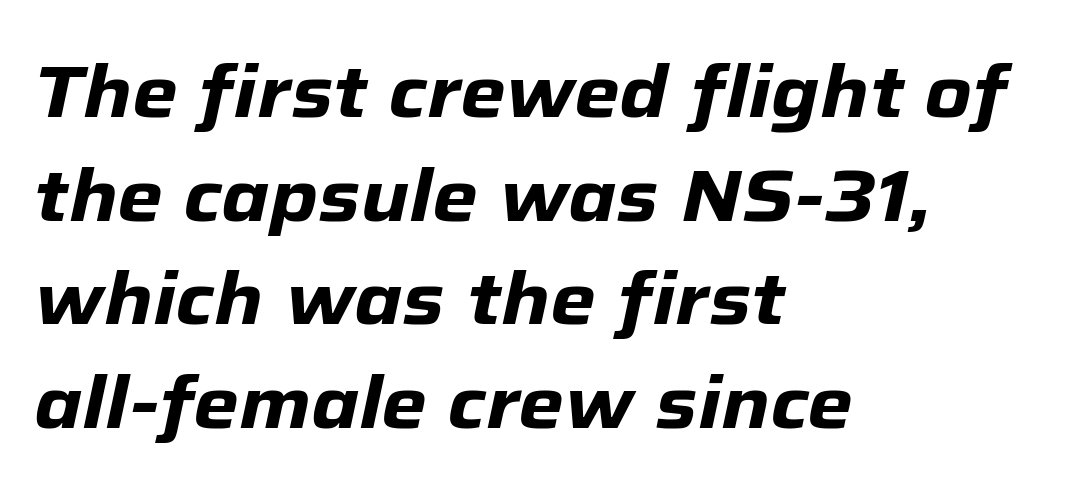
{"italic": "yes", "lean": "right", "slant_degrees": 12, "bold": "yes", "weight": "heavy", "width": "normal", "stroke_contrast": "low", "x_height": "medium", "monospaced": "no", "underline": "no", "align": "left", "line_spacing": "normal", "line_spacing_ratio": 1.42, "letter_spacing": "normal", "letter_spacing_em": 0.0, "glyph_px": 73}
